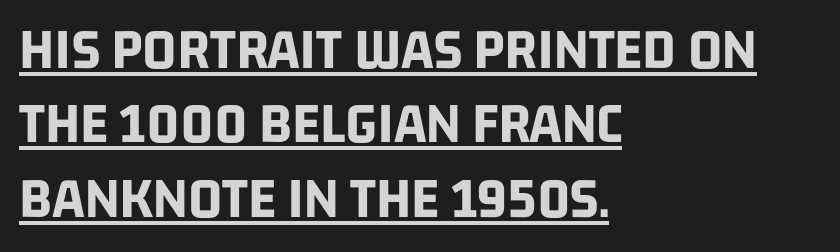
{"serif": "no", "bold": "yes", "weight": "bold", "width": "condensed", "stroke_contrast": "low", "x_height": "large", "monospaced": "no", "underline": "yes", "align": "left", "line_spacing": "normal", "line_spacing_ratio": 1.26, "letter_spacing": "normal", "letter_spacing_em": 0.0, "glyph_px": 59}
